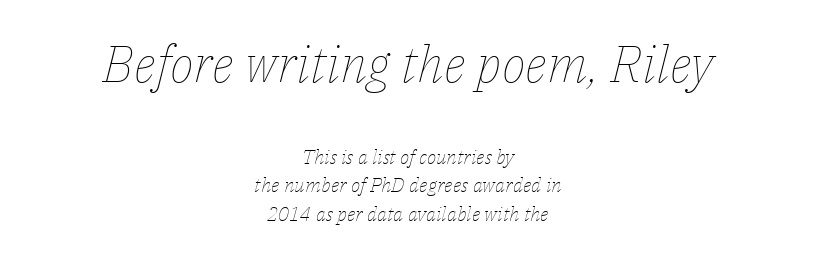
{"italic": "yes", "lean": "right", "slant_degrees": 14, "bold": "no", "weight": "thin", "width": "normal", "stroke_contrast": "low", "x_height": "medium", "monospaced": "no", "underline": "no", "align": "center", "line_spacing": "normal", "line_spacing_ratio": 1.43, "letter_spacing": "normal", "letter_spacing_em": 0.0, "larger_block": "first", "size_ratio": 2.55, "glyph_px": 51}
